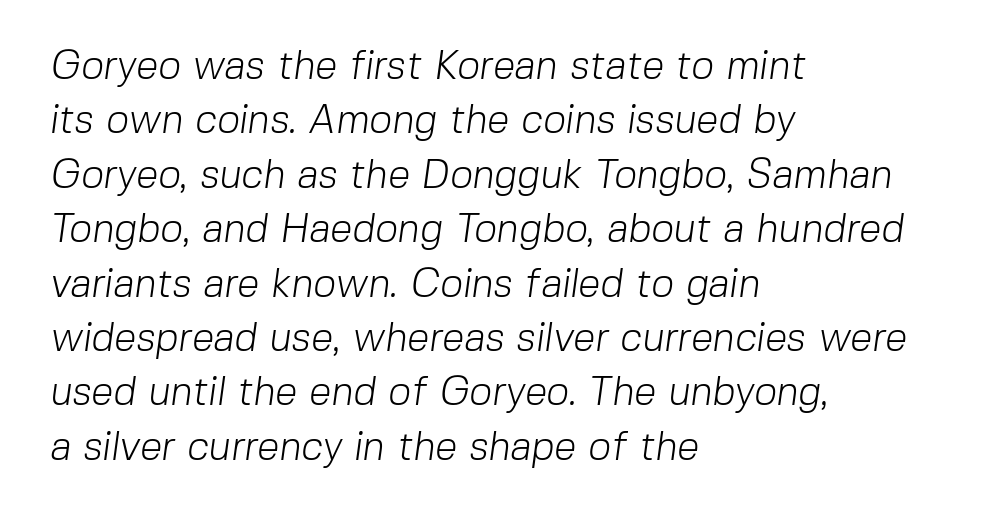
{"serif": "no", "bold": "no", "weight": "light", "width": "normal", "stroke_contrast": "low", "x_height": "medium", "monospaced": "no", "underline": "no", "align": "left", "line_spacing": "normal", "line_spacing_ratio": 1.36, "letter_spacing": "normal", "letter_spacing_em": 0.0, "glyph_px": 40}
